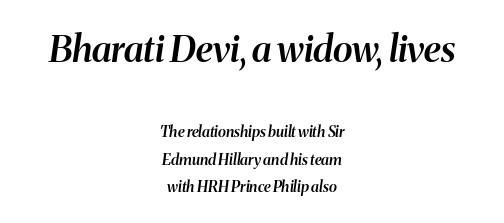
The image shows 37 px semibold type, italic (leaning right); set centered, line spacing 1.83x, normal letter spacing, not underlined; the first (top) block is 2.47x larger; medium stroke contrast and a medium x-height.
